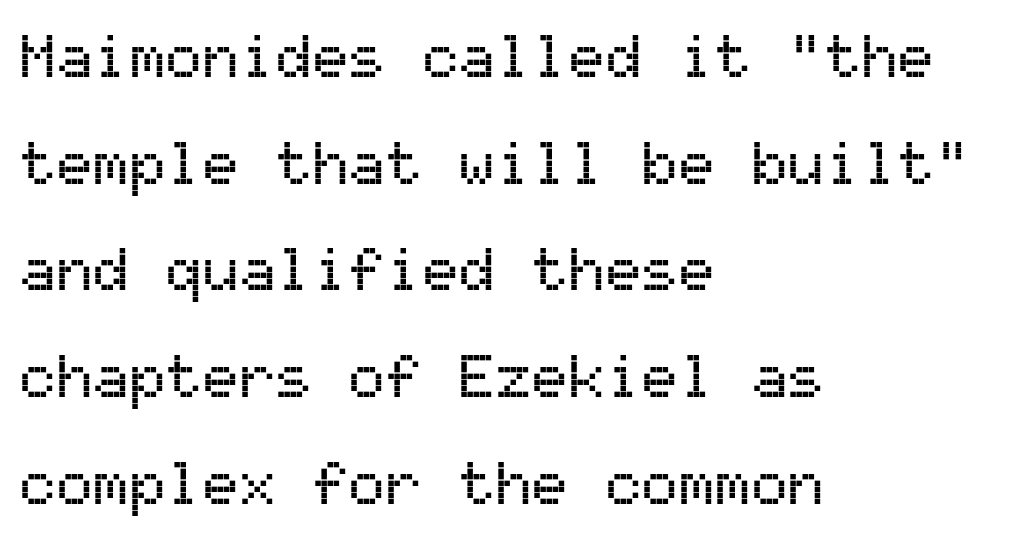
Q: Is the text italic (slanted)? A: No, it is upright.
Q: Is the typeface a serif or a sans-serif typeface? A: Sans-serif.
Q: Is the text underlined? A: No.
Q: How is the paragraph aligned? A: Left-aligned.
Q: Is the spacing between letters normal or unusually wide? A: Normal.
Q: Width (condensed, normal, or wide)? A: Normal.
Q: Stroke contrast? A: Medium.
Q: x-height? A: Medium.
Q: Monospaced? A: Yes.
